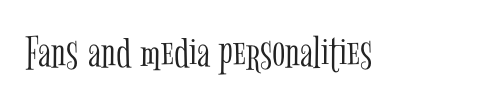
{"serif": "yes", "italic": "no", "bold": "no", "weight": "light", "width": "condensed", "stroke_contrast": "low", "x_height": "medium", "monospaced": "no", "underline": "no", "letter_spacing": "normal", "letter_spacing_em": 0.0, "glyph_px": 49}
